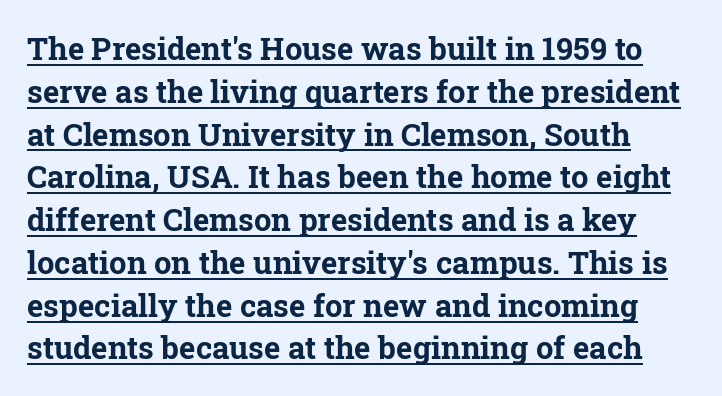
Q: Is the text bold? A: Yes.
Q: Is the text italic (slanted)? A: No, it is upright.
Q: Is the typeface a serif or a sans-serif typeface? A: Serif.
Q: Is the text underlined? A: Yes.
Q: Is the spacing between letters normal or unusually wide? A: Normal.
Q: Is the spacing between lines tight, normal or loose? A: Normal.
Q: Width (condensed, normal, or wide)? A: Normal.
Q: Stroke contrast? A: Low.
Q: x-height? A: Medium.
Q: Monospaced? A: No.
